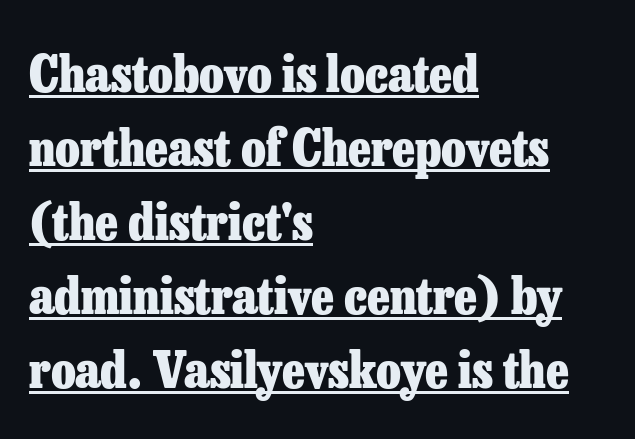
Q: Is the text bold? A: Yes.
Q: Is the text italic (slanted)? A: No, it is upright.
Q: Is the typeface a serif or a sans-serif typeface? A: Serif.
Q: Is the text underlined? A: Yes.
Q: How is the paragraph aligned? A: Left-aligned.
Q: Is the spacing between letters normal or unusually wide? A: Normal.
Q: Is the spacing between lines tight, normal or loose? A: Normal.
Q: Width (condensed, normal, or wide)? A: Normal.
Q: Stroke contrast? A: Low.
Q: x-height? A: Medium.
Q: Monospaced? A: No.
